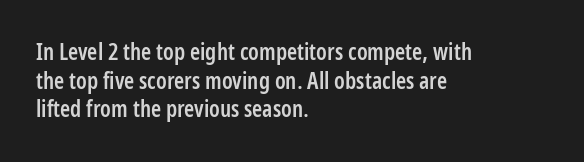
Q: Is the text bold? A: Semi-bold.
Q: Is the text italic (slanted)? A: No, it is upright.
Q: Is the text underlined? A: No.
Q: How is the paragraph aligned? A: Left-aligned.
Q: Is the spacing between letters normal or unusually wide? A: Normal.
Q: Is the spacing between lines tight, normal or loose? A: Normal.
